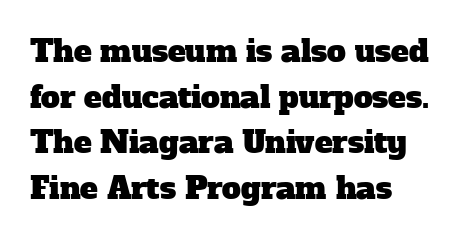
Q: Is the typeface a serif or a sans-serif typeface? A: Serif.
Q: Is the text underlined? A: No.
Q: How is the paragraph aligned? A: Left-aligned.
Q: Is the spacing between letters normal or unusually wide? A: Normal.
Q: Is the spacing between lines tight, normal or loose? A: Normal.
Q: Width (condensed, normal, or wide)? A: Normal.
Q: Stroke contrast? A: Low.
Q: x-height? A: Medium.
Q: Monospaced? A: No.
